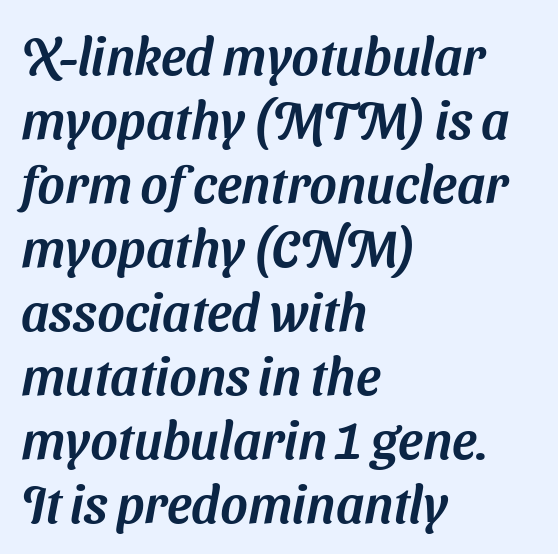
Q: Is the typeface a serif or a sans-serif typeface? A: Sans-serif.
Q: Is the text underlined? A: No.
Q: How is the paragraph aligned? A: Left-aligned.
Q: Is the spacing between letters normal or unusually wide? A: Normal.
Q: Width (condensed, normal, or wide)? A: Normal.
Q: Stroke contrast? A: Medium.
Q: x-height? A: Medium.
Q: Monospaced? A: No.
